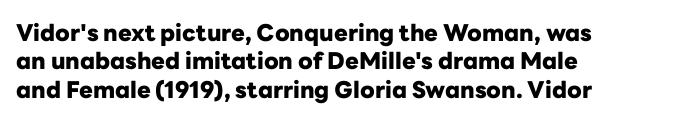
Q: Is the text bold? A: Yes.
Q: Is the text italic (slanted)? A: No, it is upright.
Q: Is the text underlined? A: No.
Q: How is the paragraph aligned? A: Left-aligned.
Q: Is the spacing between letters normal or unusually wide? A: Normal.
